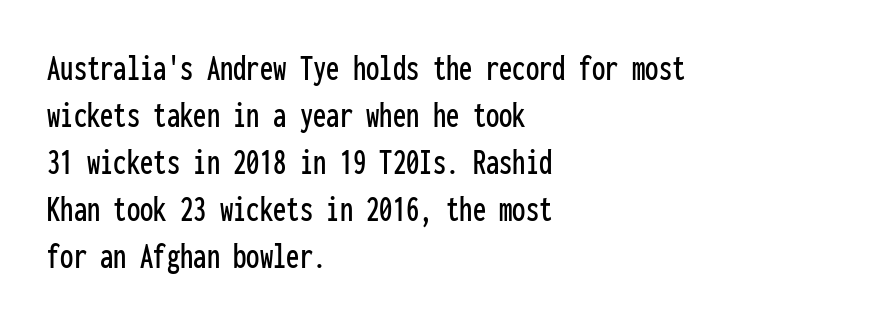
The image shows 38 px condensed sans-serif type, upright, monospaced; set left-aligned, line spacing 1.24x, normal letter spacing, not underlined; low stroke contrast and a medium x-height.
